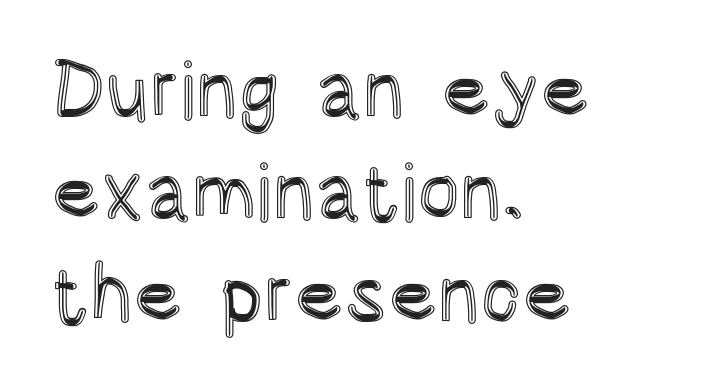
The ragged edge is on the right, which tells us the setting is flush left. Each new line begins a customary step beneath the previous one. The tracking reads as untouched default to a designer's eye. The lettering holds an erect, upright posture throughout.
